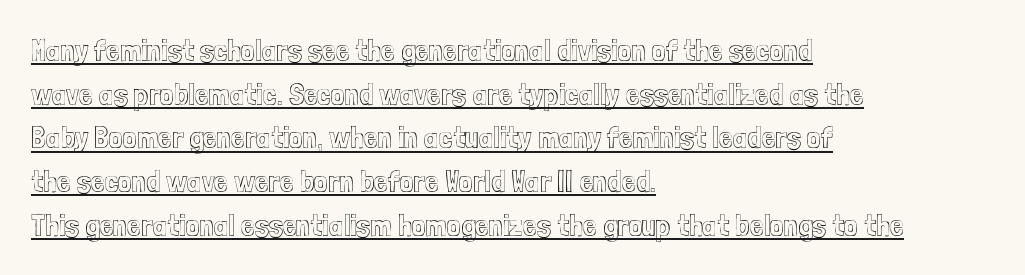
{"italic": "no", "width": "condensed", "x_height": "medium", "monospaced": "no", "underline": "yes", "align": "left", "line_spacing": "normal", "line_spacing_ratio": 1.41, "letter_spacing": "normal", "letter_spacing_em": 0.0, "glyph_px": 31}
